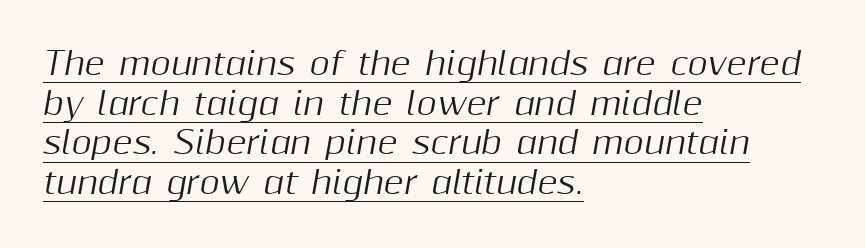
{"italic": "yes", "lean": "right", "slant_degrees": 10, "width": "normal", "stroke_contrast": "medium", "x_height": "medium", "monospaced": "no", "underline": "yes", "align": "left", "line_spacing": "normal", "line_spacing_ratio": 1.28, "letter_spacing": "normal", "letter_spacing_em": 0.0, "glyph_px": 31}
